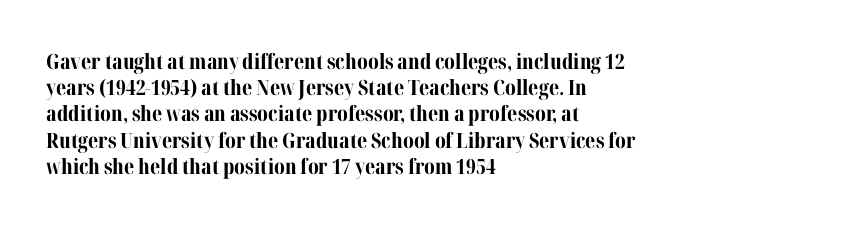
Does the weight exceed regular? Yes, all the way to bold. A typesetter would mark this as roman, not italic. The glyphs are unaccompanied by any horizontal stroke below them. Interline gaps are of average width in this sample. The horizontal fit of the characters is conventional and even.
